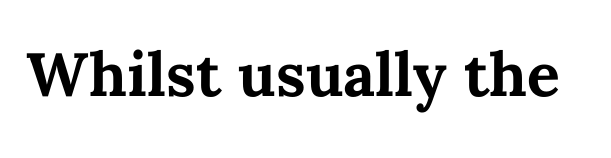
Q: Is the text bold? A: Yes.
Q: Is the text italic (slanted)? A: No, it is upright.
Q: Is the text underlined? A: No.
Q: Is the spacing between letters normal or unusually wide? A: Normal.
Q: Width (condensed, normal, or wide)? A: Normal.
Q: Stroke contrast? A: Medium.
Q: x-height? A: Medium.
Q: Monospaced? A: No.
